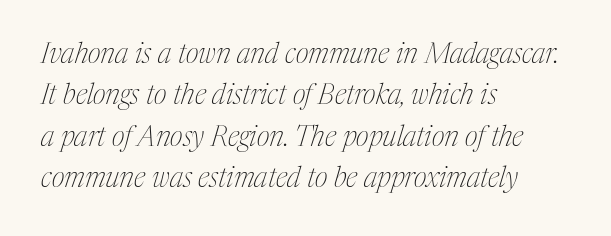
{"serif": "yes", "italic": "yes", "lean": "right", "slant_degrees": 17, "bold": "no", "weight": "thin", "width": "condensed", "stroke_contrast": "medium", "x_height": "medium", "monospaced": "no", "underline": "no", "align": "left", "line_spacing": "normal", "line_spacing_ratio": 1.48, "letter_spacing": "normal", "letter_spacing_em": 0.0, "glyph_px": 28}
